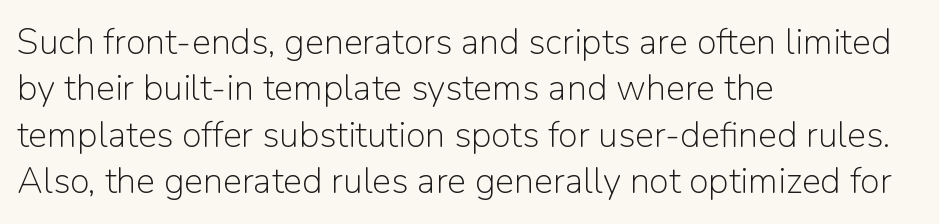
{"serif": "no", "italic": "no", "bold": "no", "weight": "light", "width": "normal", "stroke_contrast": "low", "x_height": "medium", "monospaced": "no", "underline": "no", "align": "left", "line_spacing": "normal", "line_spacing_ratio": 1.29, "letter_spacing": "normal", "letter_spacing_em": 0.0, "glyph_px": 36}
